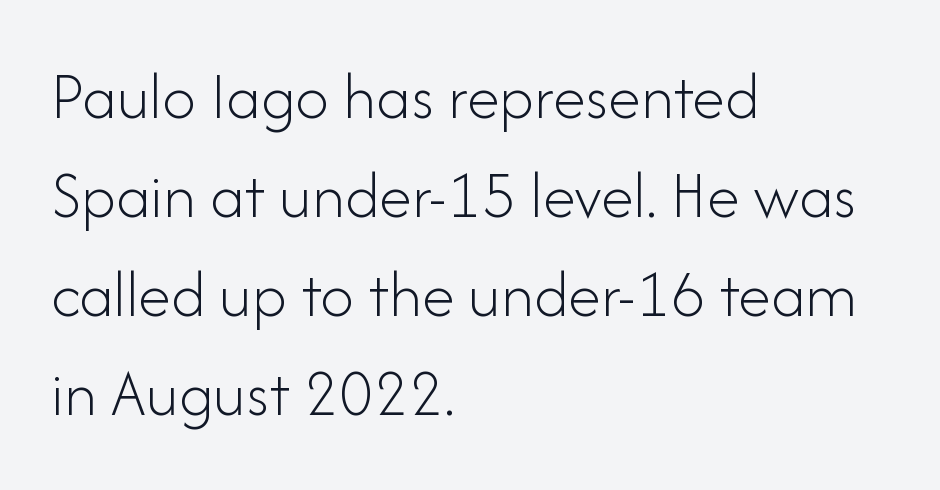
The image shows 67 px light sans-serif type, upright; set left-aligned, normal line spacing (1.48x), normal letter spacing, not underlined; low stroke contrast and a small x-height.
